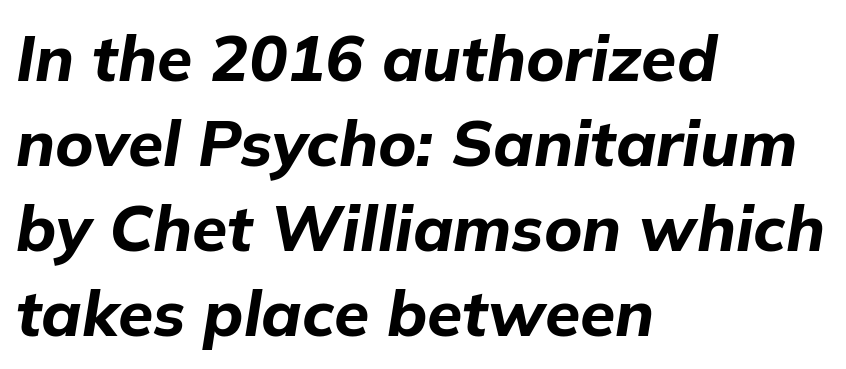
{"italic": "yes", "lean": "right", "slant_degrees": 9, "bold": "yes", "weight": "bold", "width": "normal", "stroke_contrast": "low", "x_height": "medium", "monospaced": "no", "underline": "no", "align": "left", "line_spacing": "normal", "line_spacing_ratio": 1.33, "letter_spacing": "normal", "letter_spacing_em": 0.0, "glyph_px": 64}
